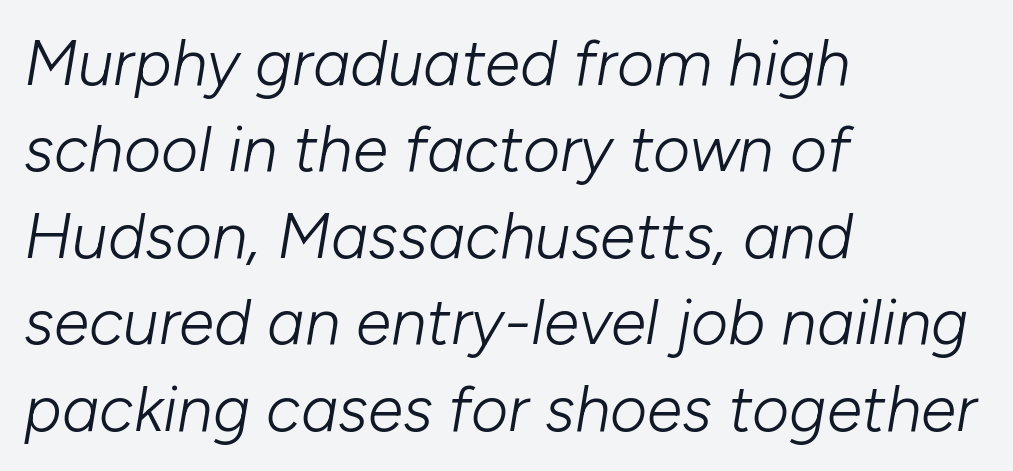
The image shows 64 px light type, italic (leaning right); set left-aligned, normal line spacing (1.35x), normal letter spacing, not underlined; low stroke contrast and a medium x-height.
